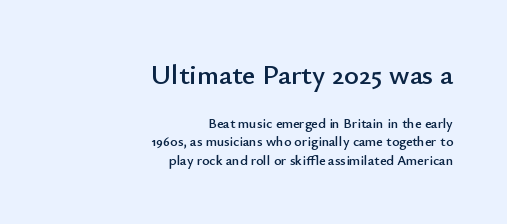
Q: Is the text italic (slanted)? A: No, it is upright.
Q: Is the typeface a serif or a sans-serif typeface? A: Sans-serif.
Q: Is the text underlined? A: No.
Q: How is the paragraph aligned? A: Right-aligned.
Q: Is the spacing between letters normal or unusually wide? A: Normal.
Q: Is the spacing between lines tight, normal or loose? A: Normal.
Q: Which block of text is set in a larger size, the first (top) or the second (bottom)? A: The first (top) one.
Q: Width (condensed, normal, or wide)? A: Normal.
Q: Stroke contrast? A: Low.
Q: x-height? A: Small.
Q: Monospaced? A: No.
